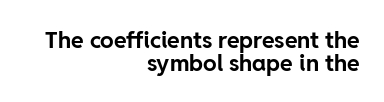
The image shows 23 px bold type, upright; set right-aligned, tight line spacing (0.99x), normal letter spacing, not underlined.
